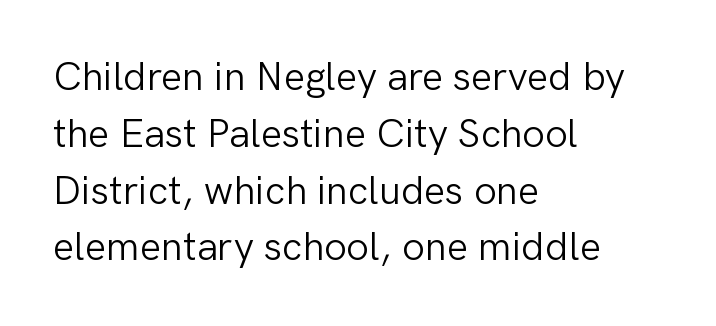
The image shows 40 px light sans-serif type, upright; set left-aligned, normal line spacing (1.42x), normal letter spacing, not underlined; low stroke contrast and a medium x-height.
